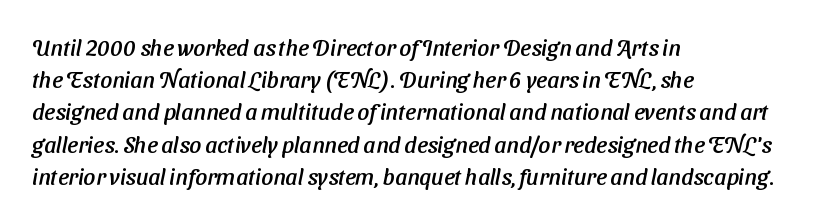
In terms of letterspacing, this is plain default setting. Unmarked baselines from the first word to the last. Every row of glyphs begins at an identical x-position on the left. A normal amount of white space separates one row of letters from the next.
